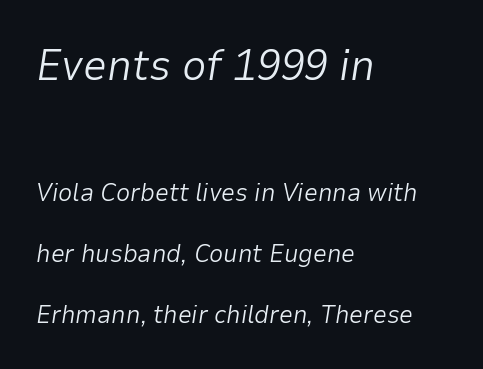
The image shows 43 px light type, italic (leaning right); set left-aligned, loose line spacing (2.44x), normal letter spacing, not underlined; the first (top) block is 1.72x larger; low stroke contrast and a medium x-height.
